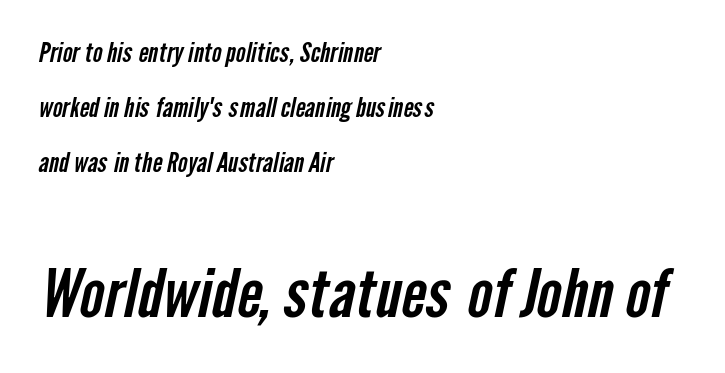
Q: Is the typeface a serif or a sans-serif typeface? A: Sans-serif.
Q: Is the text underlined? A: No.
Q: How is the paragraph aligned? A: Left-aligned.
Q: Is the spacing between letters normal or unusually wide? A: Normal.
Q: Is the spacing between lines tight, normal or loose? A: Loose.
Q: Which block of text is set in a larger size, the first (top) or the second (bottom)? A: The second (bottom) one.
Q: Width (condensed, normal, or wide)? A: Condensed.
Q: Stroke contrast? A: Low.
Q: x-height? A: Medium.
Q: Monospaced? A: No.
